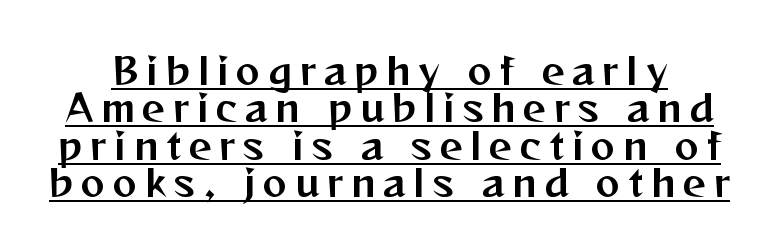
Does a line run under the words? Yes, clearly. Proportional: the letters do not fall into vertical columns. Each word looks stretched out because of the extra space between its letters. Posture: straight, roman, zero tilt. Are there feet on the stems? There aren't — it's a sans. Very little white space separates one row of letters from the next.
